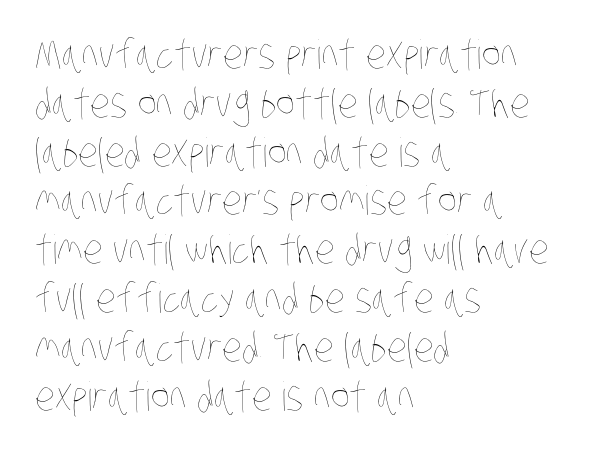
The image shows 40 px thin, condensed type; set left-aligned, line spacing 1.22x, normal letter spacing, not underlined; low stroke contrast and a large x-height.
